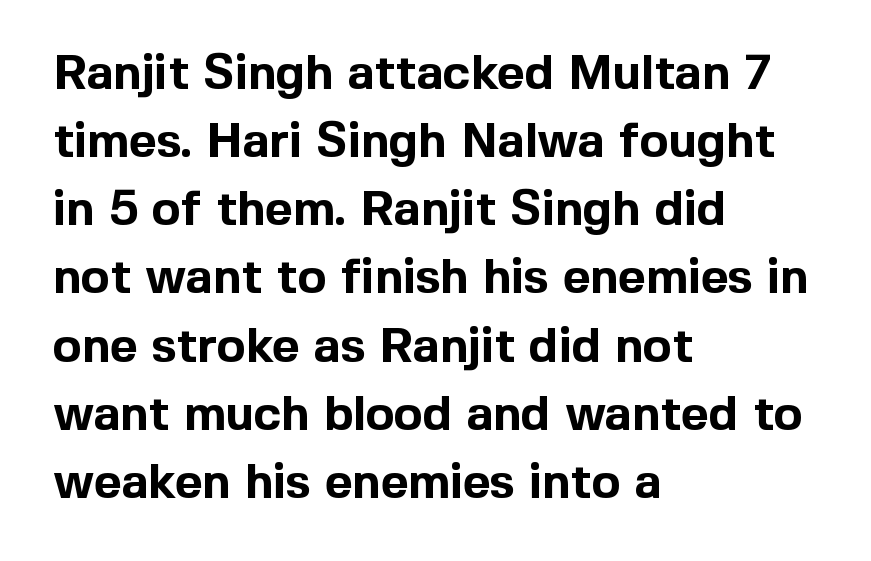
Q: Is the text bold? A: Yes.
Q: Is the text italic (slanted)? A: No, it is upright.
Q: Is the typeface a serif or a sans-serif typeface? A: Sans-serif.
Q: Is the text underlined? A: No.
Q: How is the paragraph aligned? A: Left-aligned.
Q: Is the spacing between letters normal or unusually wide? A: Normal.
Q: Is the spacing between lines tight, normal or loose? A: Normal.
Q: Width (condensed, normal, or wide)? A: Normal.
Q: x-height? A: Medium.
Q: Monospaced? A: No.
